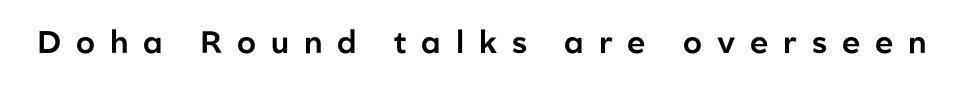
This is sans-serif lettering, the kind often seen on screens and signage. A typesetter would mark this as roman, not italic. You could not count columns in this text — the font is proportionally spaced. Inter-character spacing is expanded well beyond the font's built-in metrics. Check the space under the baseline: it is left empty.
